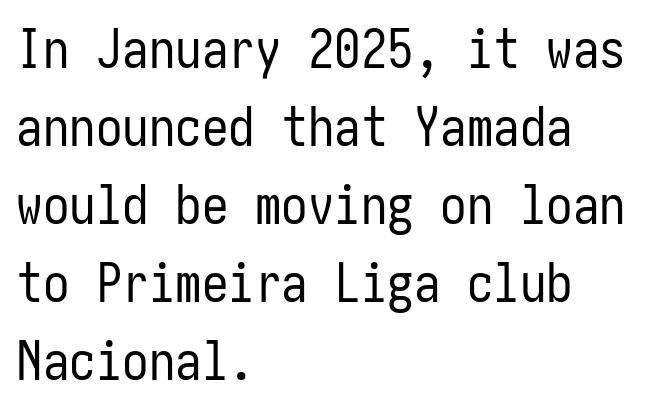
Q: Is the text bold? A: No.
Q: Is the text italic (slanted)? A: No, it is upright.
Q: Is the typeface a serif or a sans-serif typeface? A: Sans-serif.
Q: Is the text underlined? A: No.
Q: How is the paragraph aligned? A: Left-aligned.
Q: Is the spacing between letters normal or unusually wide? A: Normal.
Q: Is the spacing between lines tight, normal or loose? A: Normal.
Q: Width (condensed, normal, or wide)? A: Condensed.
Q: Stroke contrast? A: Low.
Q: x-height? A: Medium.
